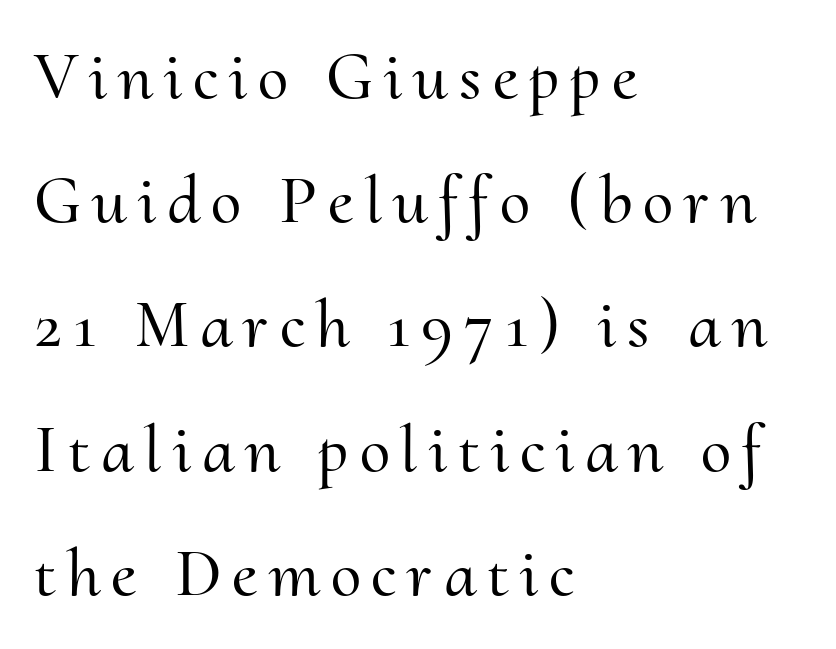
Q: Is the text italic (slanted)? A: No, it is upright.
Q: Is the typeface a serif or a sans-serif typeface? A: Serif.
Q: Is the text underlined? A: No.
Q: How is the paragraph aligned? A: Left-aligned.
Q: Width (condensed, normal, or wide)? A: Normal.
Q: Stroke contrast? A: Medium.
Q: x-height? A: Small.
Q: Monospaced? A: No.
